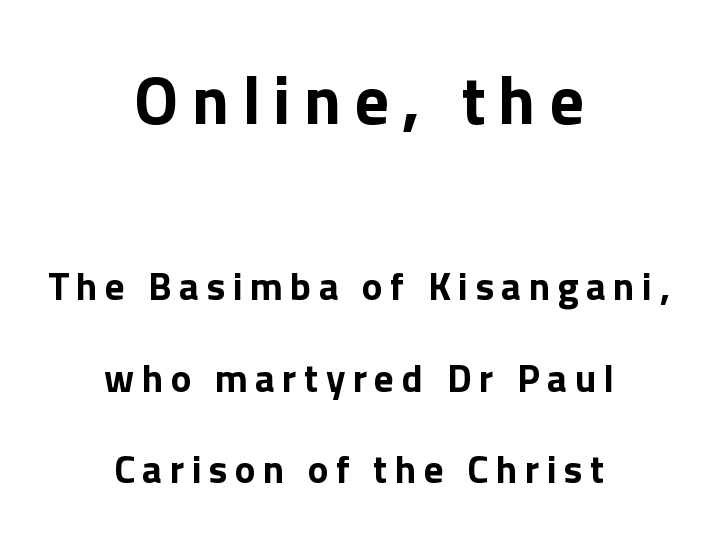
The image shows 68 px sans-serif type, upright; set centered, loose line spacing (2.35x), not underlined; the first (top) block is 1.74x larger; low stroke contrast and a medium x-height.
